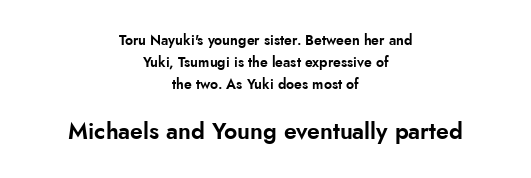
This is the regular roman posture of the typeface. Line spacing here is normal. A typesetter would call this zero additional tracking. The words here are not underlined.
